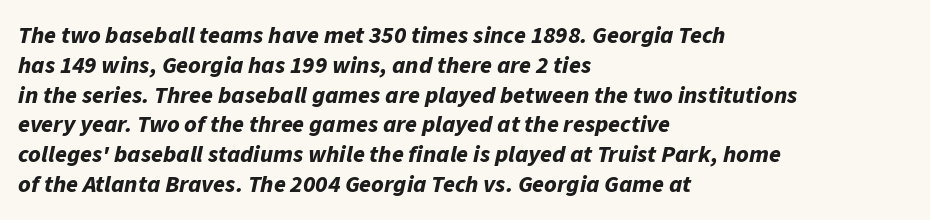
{"italic": "yes", "lean": "right", "slant_degrees": 11, "bold": "yes", "underline": "no", "align": "left", "line_spacing_ratio": 1.24, "letter_spacing": "normal", "letter_spacing_em": 0.0, "glyph_px": 24}
